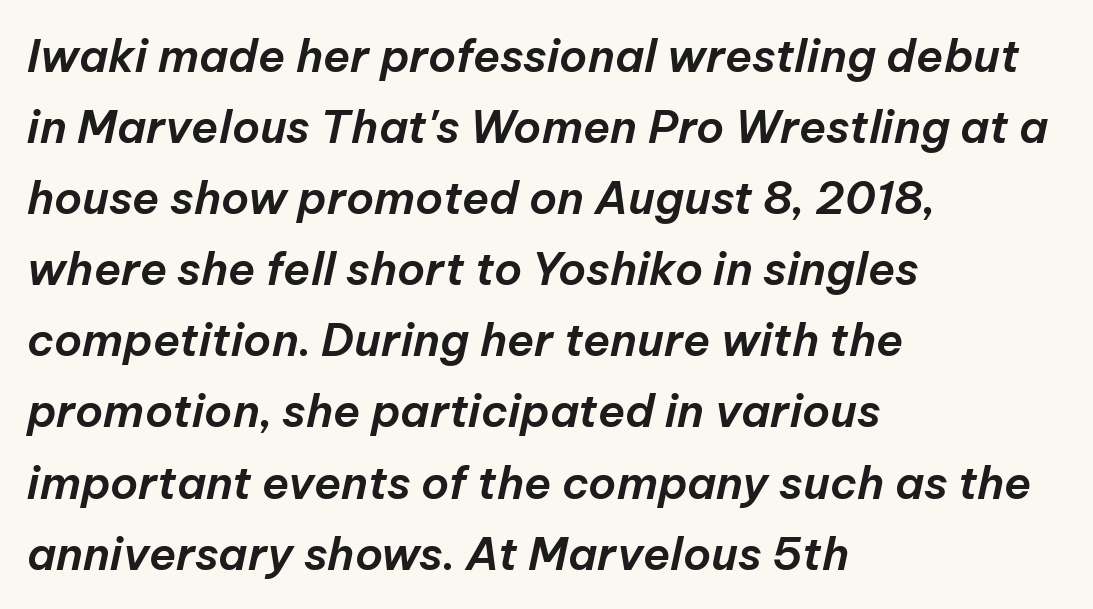
Q: Is the text italic (slanted)? A: Yes, it leans right by about 12 degrees.
Q: Is the text underlined? A: No.
Q: How is the paragraph aligned? A: Left-aligned.
Q: Is the spacing between letters normal or unusually wide? A: Normal.
Q: Is the spacing between lines tight, normal or loose? A: Normal.
Q: Width (condensed, normal, or wide)? A: Normal.
Q: Stroke contrast? A: Low.
Q: x-height? A: Medium.
Q: Monospaced? A: No.
